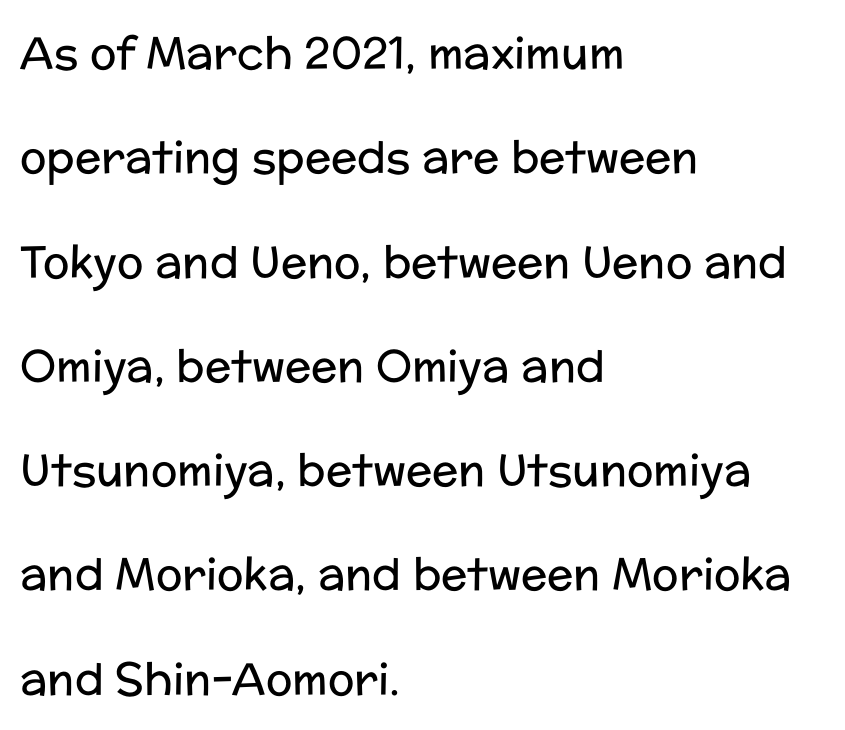
The image shows 44 px regular-weight sans-serif type, upright; set left-aligned, loose line spacing (2.37x), normal letter spacing, not underlined; low stroke contrast and a medium x-height.
